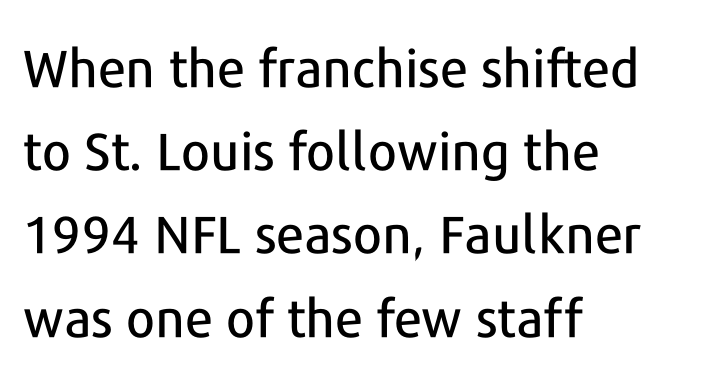
Q: Is the text italic (slanted)? A: No, it is upright.
Q: Is the typeface a serif or a sans-serif typeface? A: Sans-serif.
Q: Is the text underlined? A: No.
Q: How is the paragraph aligned? A: Left-aligned.
Q: Is the spacing between letters normal or unusually wide? A: Normal.
Q: Is the spacing between lines tight, normal or loose? A: Normal.
Q: Width (condensed, normal, or wide)? A: Normal.
Q: Stroke contrast? A: Low.
Q: x-height? A: Medium.
Q: Monospaced? A: No.
